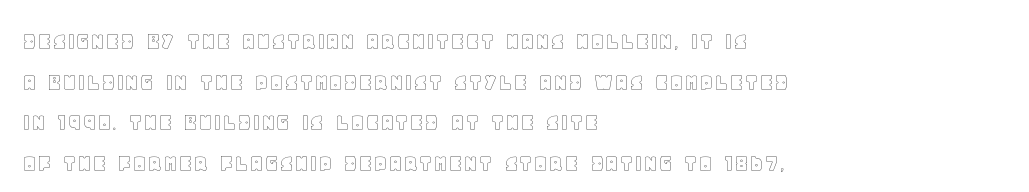
The image shows 26 px text type, upright; set left-aligned, normal line spacing (1.56x), normal letter spacing, not underlined.
